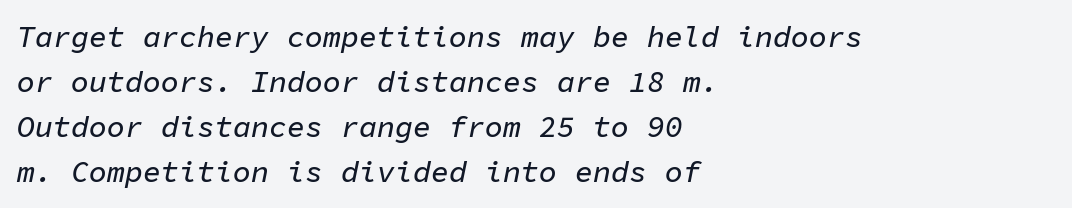
One glance says typical: line gaps are just what's usual. Underline: absent. The typesetter chose a ragged-right arrangement here. The glyphs look as if they've been sheared to an angle. Every character here occupies the same horizontal width, giving the sample a typewriter-like rhythm. The passage shown has conventional tracking throughout.
